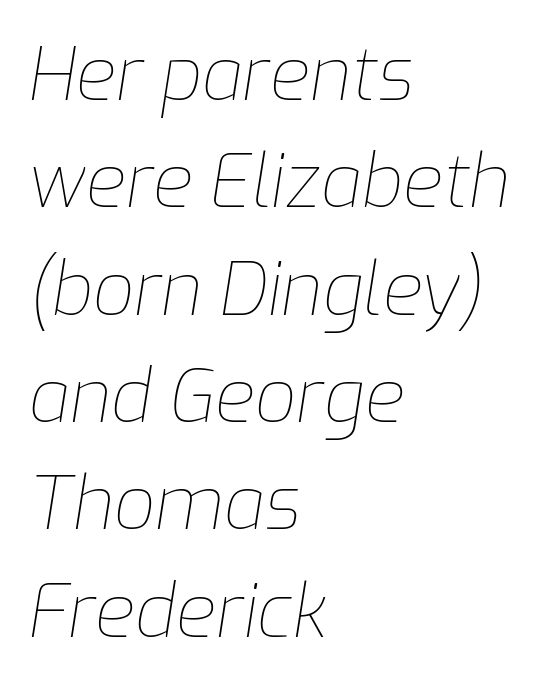
The image shows 73 px thin type, italic (leaning right); set left-aligned, normal line spacing (1.47x), normal letter spacing, not underlined; low stroke contrast and a medium x-height.
